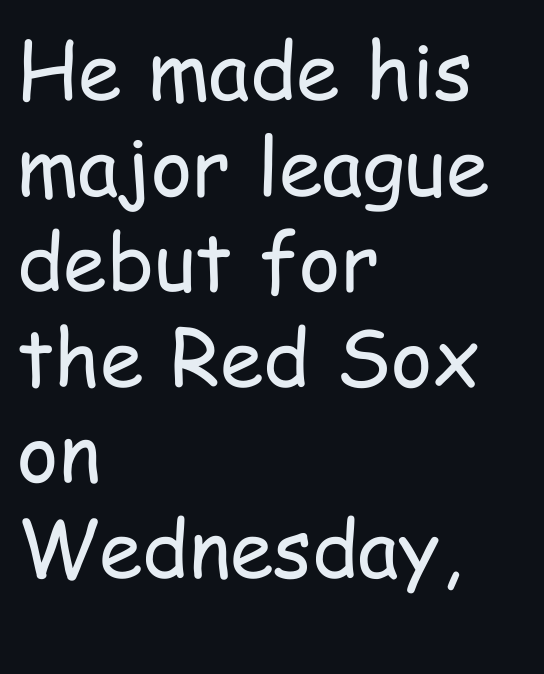
Q: Is the text bold? A: No.
Q: Is the text italic (slanted)? A: No, it is upright.
Q: Is the typeface a serif or a sans-serif typeface? A: Sans-serif.
Q: Is the text underlined? A: No.
Q: How is the paragraph aligned? A: Left-aligned.
Q: Is the spacing between letters normal or unusually wide? A: Normal.
Q: Width (condensed, normal, or wide)? A: Condensed.
Q: Stroke contrast? A: Low.
Q: x-height? A: Medium.
Q: Monospaced? A: No.
